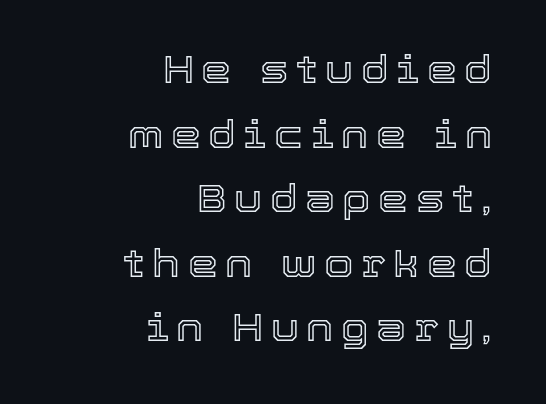
Q: Is the text italic (slanted)? A: No, it is upright.
Q: Is the text underlined? A: No.
Q: How is the paragraph aligned? A: Right-aligned.
Q: Is the spacing between letters normal or unusually wide? A: Unusually wide.
Q: Is the spacing between lines tight, normal or loose? A: Normal.
Q: Width (condensed, normal, or wide)? A: Normal.
Q: x-height? A: Medium.
Q: Monospaced? A: No.
